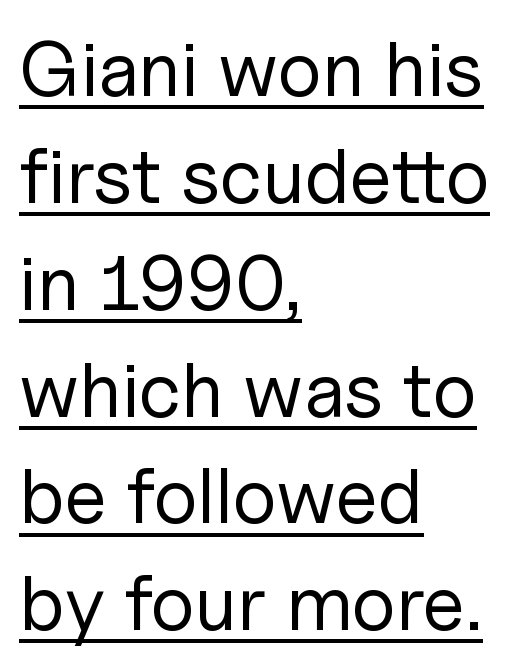
Q: Is the text bold? A: No.
Q: Is the text italic (slanted)? A: No, it is upright.
Q: Is the typeface a serif or a sans-serif typeface? A: Sans-serif.
Q: Is the text underlined? A: Yes.
Q: How is the paragraph aligned? A: Left-aligned.
Q: Is the spacing between letters normal or unusually wide? A: Normal.
Q: Is the spacing between lines tight, normal or loose? A: Normal.
Q: Width (condensed, normal, or wide)? A: Normal.
Q: Stroke contrast? A: Low.
Q: x-height? A: Medium.
Q: Monospaced? A: No.
